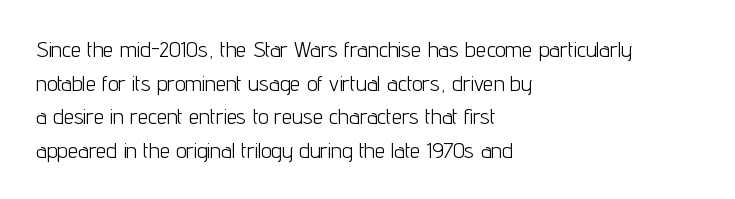
Q: Is the text bold? A: No.
Q: Is the text italic (slanted)? A: No, it is upright.
Q: Is the text underlined? A: No.
Q: How is the paragraph aligned? A: Left-aligned.
Q: Is the spacing between letters normal or unusually wide? A: Normal.
Q: Is the spacing between lines tight, normal or loose? A: Normal.
